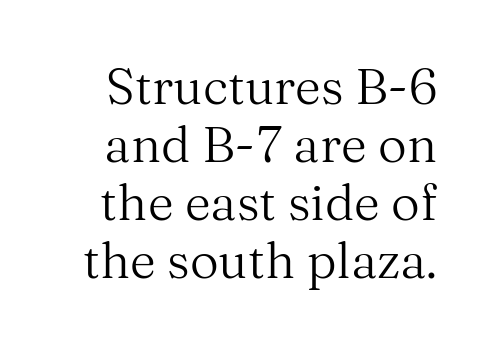
Q: Is the text bold? A: No.
Q: Is the text italic (slanted)? A: No, it is upright.
Q: Is the typeface a serif or a sans-serif typeface? A: Serif.
Q: Is the text underlined? A: No.
Q: Is the spacing between letters normal or unusually wide? A: Normal.
Q: Width (condensed, normal, or wide)? A: Normal.
Q: Stroke contrast? A: Medium.
Q: x-height? A: Medium.
Q: Monospaced? A: No.
